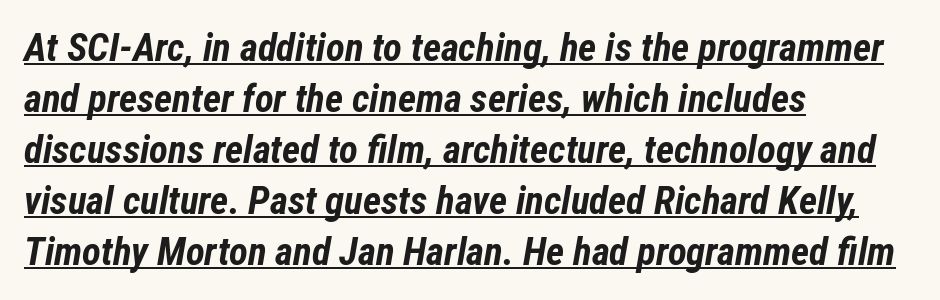
The image shows 39 px bold, condensed type, italic (leaning right); set left-aligned, normal line spacing (1.31x), normal letter spacing, underlined; low stroke contrast and a medium x-height.
